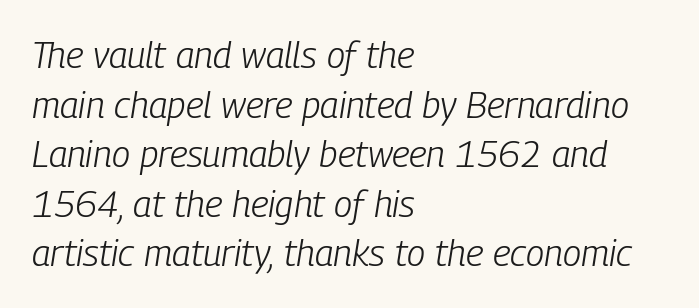
The image shows 37 px light, condensed type, italic (leaning right); set left-aligned, normal line spacing (1.34x), normal letter spacing, not underlined; low stroke contrast and a medium x-height.
